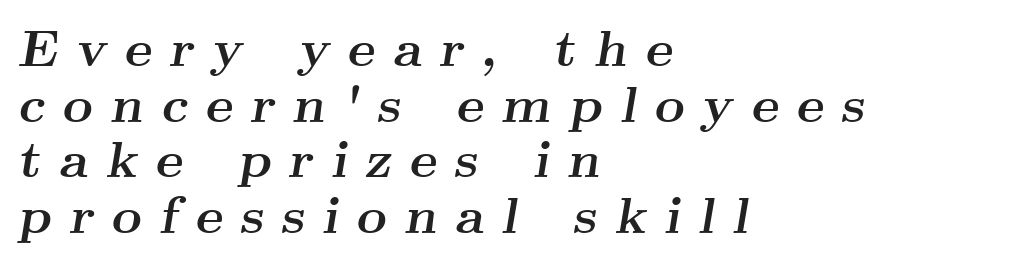
These lines are set flush left with a ragged right edge. Beneath every word, the page is bare. The face used here is proportionally spaced, like ordinary book or web type. The block of text is dense from top to bottom, with scant space between rows. Is this a sans? No — the strokes have serifs. On the weight axis this lands at bold, roughly 700.
